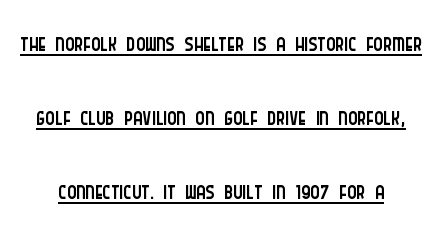
Somebody hit Ctrl+U on this one — the words are underlined. The letters sit at their default tracking, neither squeezed nor spread. The lettering stays uniformly vertical, giving the passage a roman look. Look at the bottom of the vertical strokes: they stop flat, with no serifs. Do the characters align in a grid? No, the font is proportional.
